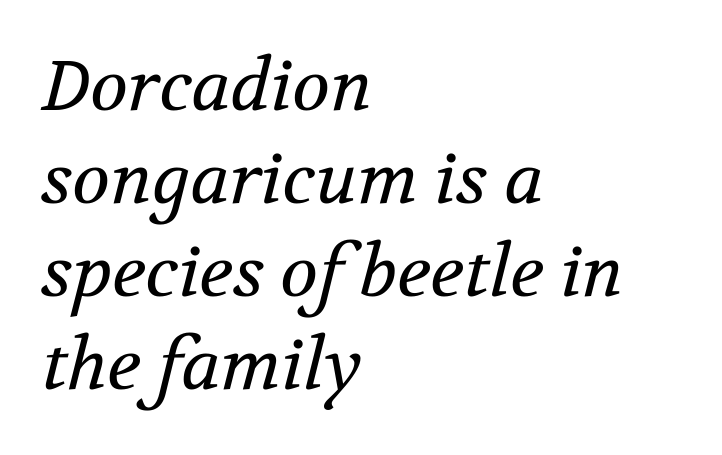
Varying glyph widths throughout — classic text-font behaviour. Does extra space separate the letters? No, they use regular spacing. The font family rendered here belongs to the serif group. Is the stroke heavy? The answer is a plain regular-or-lighter. Line beginnings align vertically; line endings do not.
